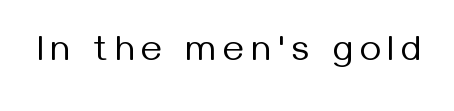
A sans-serif font was chosen for this passage. Upright lettering throughout. Heaviness? Minimal to ordinary, like unemphasized prose. The words here are not underlined.
